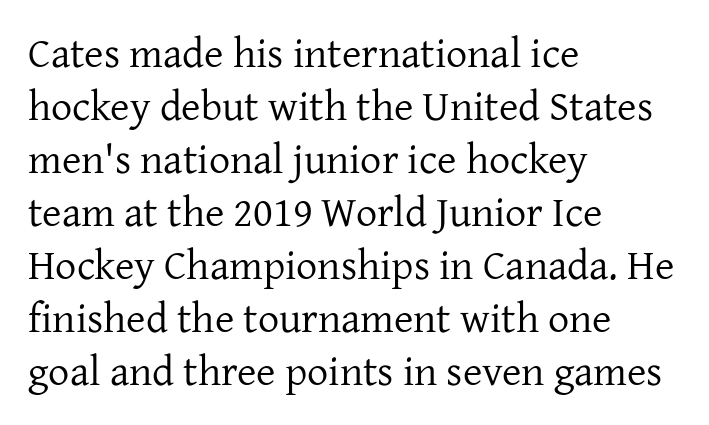
The image shows 42 px regular-weight serif type, upright; set left-aligned, normal line spacing (1.26x), normal letter spacing, not underlined; low stroke contrast and a medium x-height.
